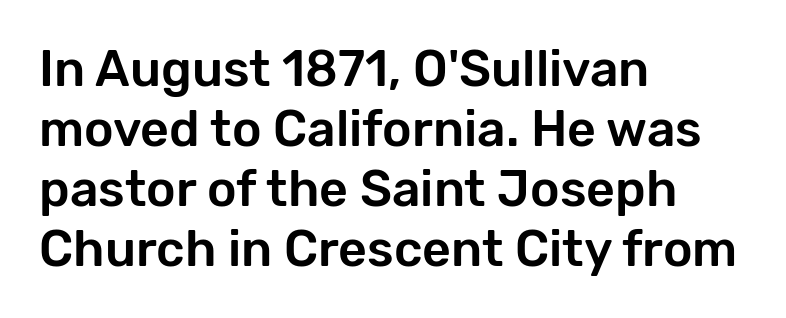
Q: Is the text italic (slanted)? A: No, it is upright.
Q: Is the typeface a serif or a sans-serif typeface? A: Sans-serif.
Q: Is the text underlined? A: No.
Q: How is the paragraph aligned? A: Left-aligned.
Q: Is the spacing between letters normal or unusually wide? A: Normal.
Q: Width (condensed, normal, or wide)? A: Normal.
Q: Stroke contrast? A: Low.
Q: x-height? A: Medium.
Q: Monospaced? A: No.
